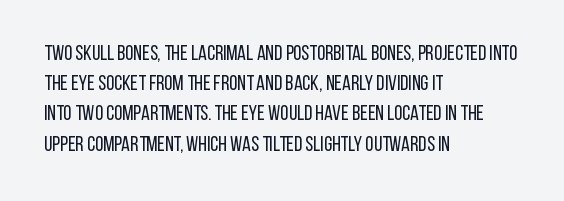
Q: Is the text bold? A: No.
Q: Is the text italic (slanted)? A: No, it is upright.
Q: Is the text underlined? A: No.
Q: How is the paragraph aligned? A: Left-aligned.
Q: Is the spacing between letters normal or unusually wide? A: Normal.
Q: Is the spacing between lines tight, normal or loose? A: Normal.
